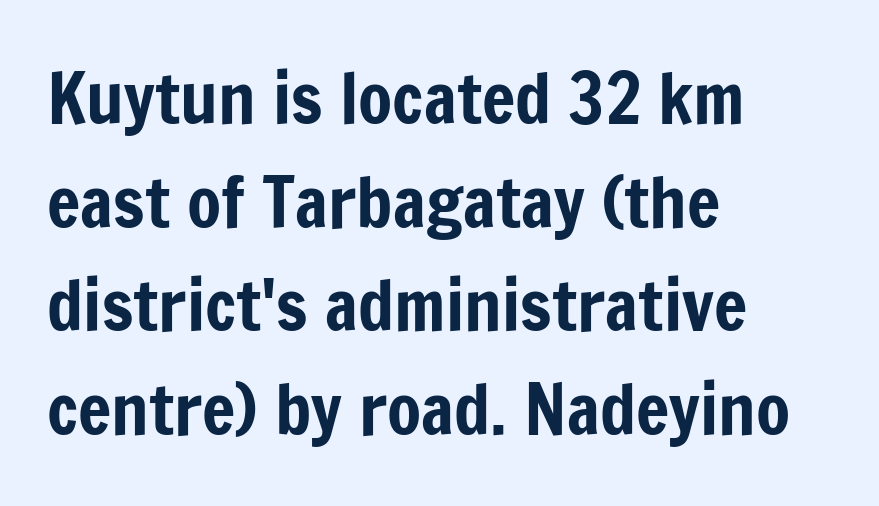
Q: Is the text italic (slanted)? A: No, it is upright.
Q: Is the typeface a serif or a sans-serif typeface? A: Sans-serif.
Q: Is the text underlined? A: No.
Q: How is the paragraph aligned? A: Left-aligned.
Q: Is the spacing between letters normal or unusually wide? A: Normal.
Q: Is the spacing between lines tight, normal or loose? A: Normal.
Q: Width (condensed, normal, or wide)? A: Condensed.
Q: Stroke contrast? A: Low.
Q: x-height? A: Medium.
Q: Monospaced? A: No.
